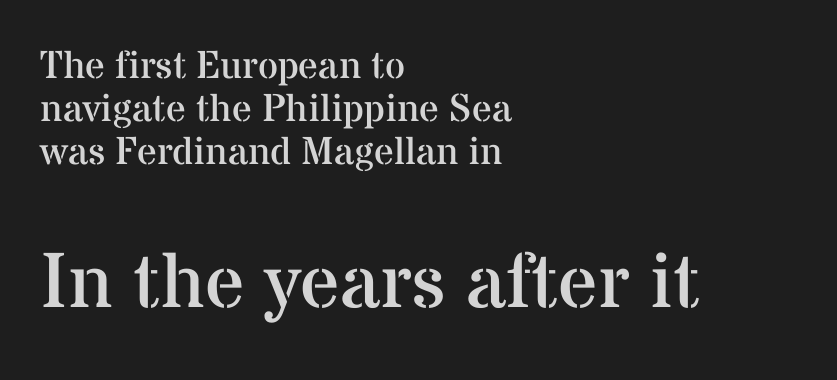
Tracking here is standard; glyphs follow each other at the usual distance. Lines of text with bare space underneath. Examine the stroke ends and you'll spot serifs. The rendering uses natural spacing where letterforms have individual widths. Casual observation: everything's shoved over to the left. In this sample the second text group is rendered at the bigger scale.
